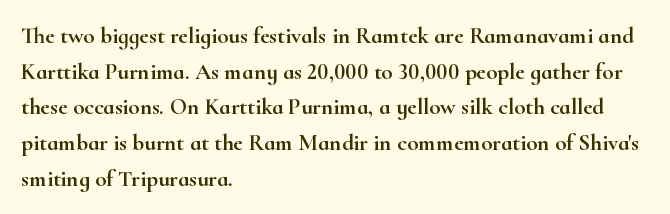
Q: Is the text italic (slanted)? A: No, it is upright.
Q: Is the text underlined? A: No.
Q: How is the paragraph aligned? A: Left-aligned.
Q: Is the spacing between letters normal or unusually wide? A: Normal.
Q: Is the spacing between lines tight, normal or loose? A: Normal.
